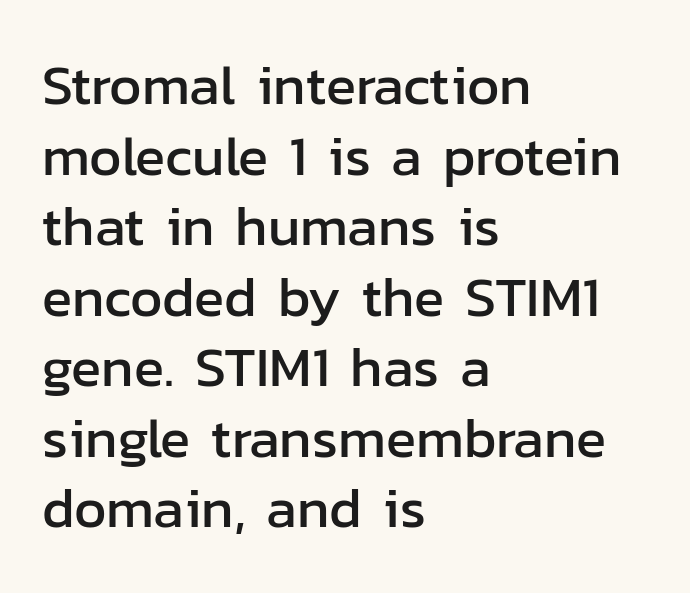
{"serif": "no", "italic": "no", "width": "normal", "stroke_contrast": "low", "x_height": "medium", "monospaced": "no", "underline": "no", "align": "left", "line_spacing": "normal", "line_spacing_ratio": 1.26, "letter_spacing": "normal", "letter_spacing_em": 0.0, "glyph_px": 56}
